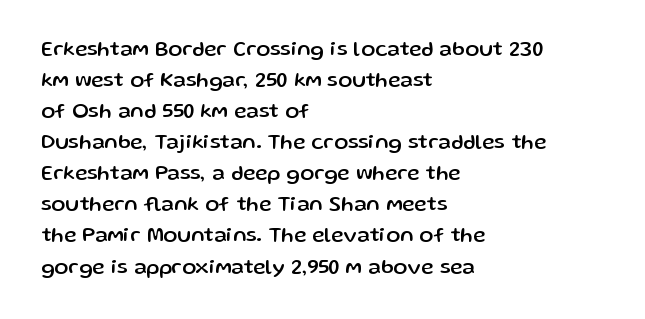
{"italic": "no", "underline": "no", "align": "left", "line_spacing": "normal", "line_spacing_ratio": 1.48, "letter_spacing": "normal", "letter_spacing_em": 0.0, "glyph_px": 21}
